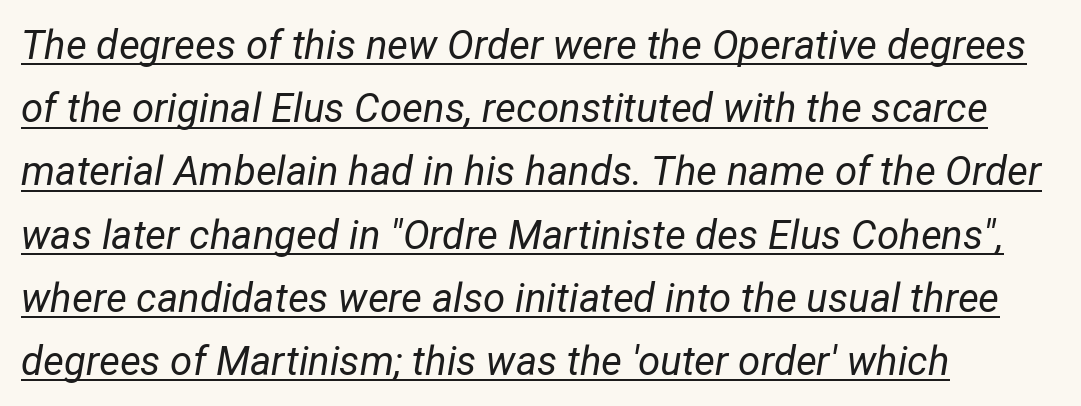
{"italic": "yes", "lean": "right", "slant_degrees": 12, "bold": "no", "weight": "regular", "width": "normal", "stroke_contrast": "low", "x_height": "medium", "monospaced": "no", "underline": "yes", "align": "left", "line_spacing": "normal", "line_spacing_ratio": 1.58, "letter_spacing": "normal", "letter_spacing_em": 0.0, "glyph_px": 40}
